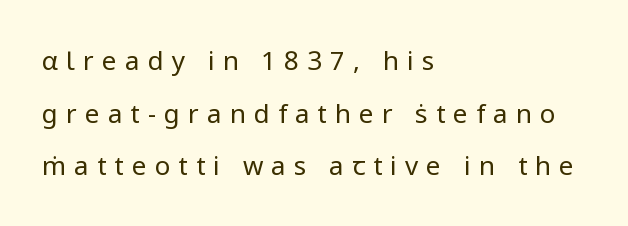
{"italic": "no", "bold": "no", "underline": "no", "align": "left", "line_spacing": "loose", "line_spacing_ratio": 2.02, "letter_spacing": "wide", "letter_spacing_em": 0.31, "glyph_px": 26}
